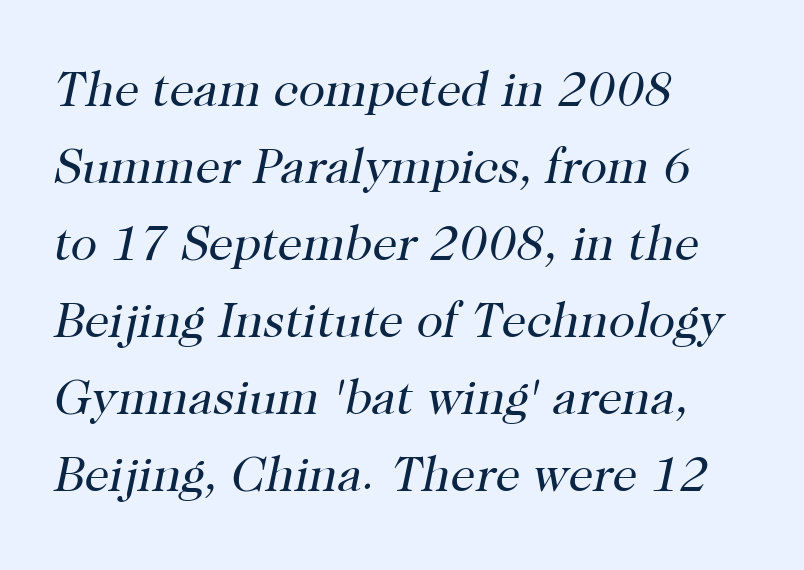
{"serif": "yes", "italic": "yes", "lean": "right", "slant_degrees": 12, "bold": "no", "weight": "regular", "width": "normal", "stroke_contrast": "high", "x_height": "medium", "monospaced": "no", "underline": "no", "align": "left", "line_spacing": "normal", "line_spacing_ratio": 1.57, "letter_spacing": "normal", "letter_spacing_em": 0.0, "glyph_px": 49}
